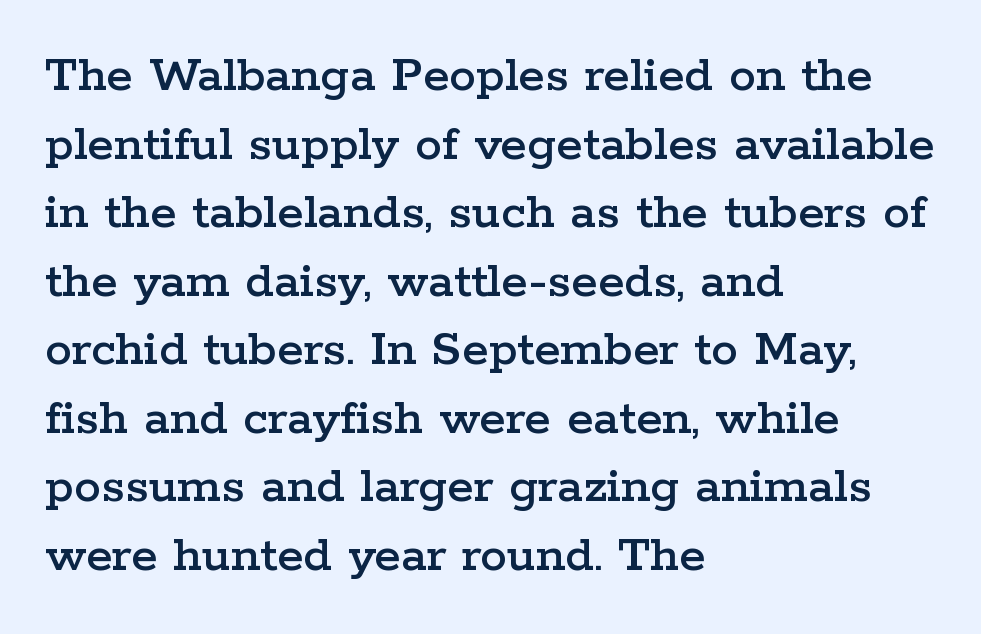
Italic: no, the glyphs are upright roman. Tracking value appears to be zero — textbook default spacing. Unlike a clean sans, this face finishes its strokes with serifs. The paragraph has a hard left edge and a soft right edge. This sample keeps an unexceptional amount of space between lines. These lines are rendered in a variable-pitch font.
